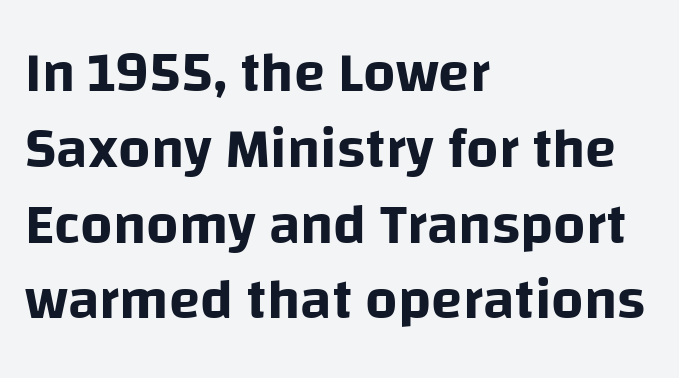
Decoration check: the copy has no underline. This sample is left-justified, so line endings fall wherever the words run out. Each word holds together tightly as a unit, with standard inter-letter gaps. Proportional: the letters do not fall into vertical columns.
